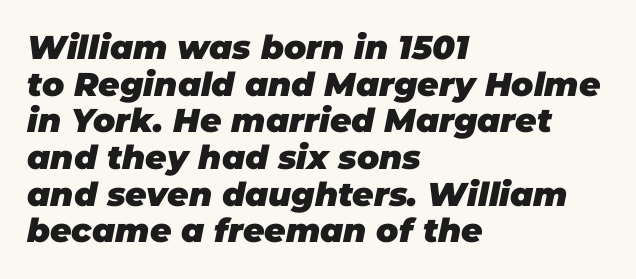
Q: Is the text bold? A: Yes.
Q: Is the text italic (slanted)? A: Yes, it leans right by about 11 degrees.
Q: Is the text underlined? A: No.
Q: How is the paragraph aligned? A: Left-aligned.
Q: Is the spacing between letters normal or unusually wide? A: Normal.
Q: Is the spacing between lines tight, normal or loose? A: Tight.
Q: Width (condensed, normal, or wide)? A: Normal.
Q: Stroke contrast? A: Low.
Q: x-height? A: Large.
Q: Monospaced? A: No.
